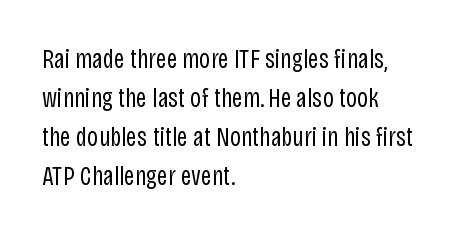
{"italic": "no", "bold": "no", "underline": "no", "align": "left", "line_spacing": "normal", "line_spacing_ratio": 1.44, "letter_spacing": "normal", "letter_spacing_em": 0.0, "glyph_px": 27}
